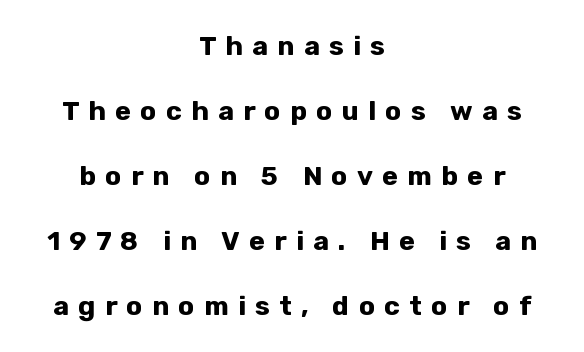
{"italic": "no", "bold": "yes", "underline": "no", "align": "center", "line_spacing": "loose", "line_spacing_ratio": 2.41, "letter_spacing": "wide", "letter_spacing_em": 0.34, "glyph_px": 27}
